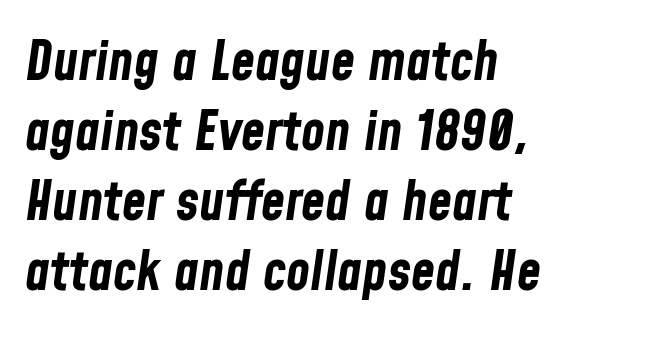
Q: Is the text bold? A: Yes.
Q: Is the text italic (slanted)? A: Yes, it leans right by about 8 degrees.
Q: Is the text underlined? A: No.
Q: How is the paragraph aligned? A: Left-aligned.
Q: Is the spacing between letters normal or unusually wide? A: Normal.
Q: Is the spacing between lines tight, normal or loose? A: Normal.
Q: Width (condensed, normal, or wide)? A: Condensed.
Q: Stroke contrast? A: Low.
Q: x-height? A: Medium.
Q: Monospaced? A: No.
